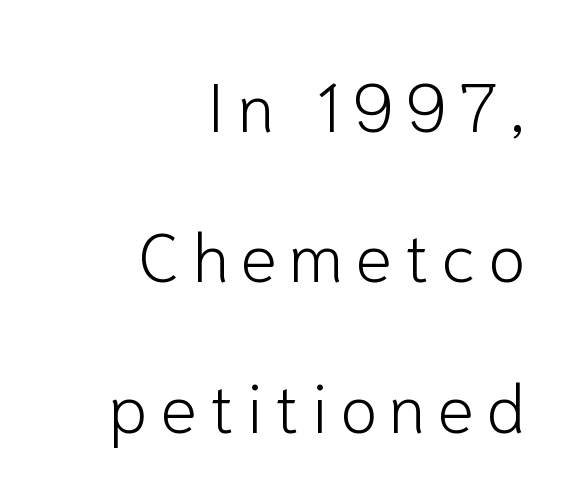
The image shows 69 px light sans-serif type, upright; set right-aligned, loose line spacing (2.18x), not underlined; low stroke contrast and a medium x-height.
